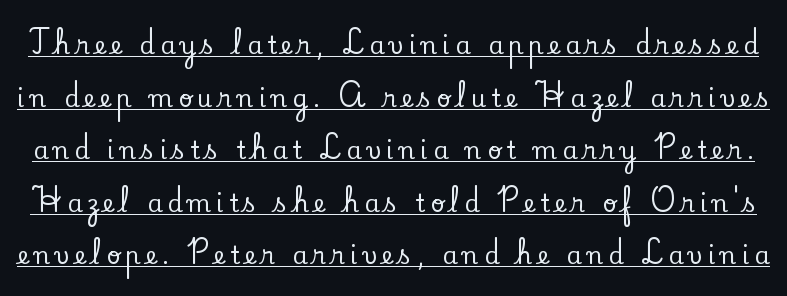
{"italic": "no", "underline": "yes", "line_spacing": "loose", "line_spacing_ratio": 2.19, "letter_spacing": "wide", "letter_spacing_em": 0.22, "glyph_px": 24}
